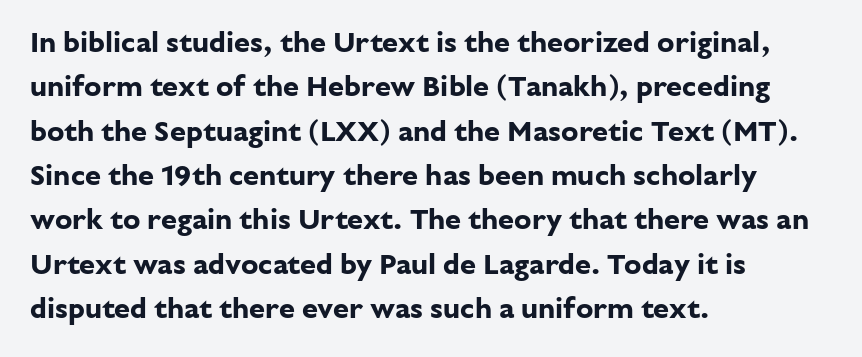
{"serif": "no", "italic": "no", "bold": "yes", "weight": "bold", "width": "normal", "stroke_contrast": "low", "x_height": "medium", "monospaced": "no", "underline": "no", "align": "left", "line_spacing": "normal", "line_spacing_ratio": 1.53, "letter_spacing": "normal", "letter_spacing_em": 0.0, "glyph_px": 29}
